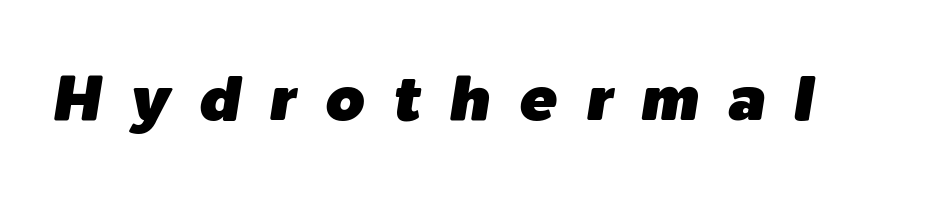
Q: Is the text italic (slanted)? A: Yes, it leans right by about 9 degrees.
Q: Is the text underlined? A: No.
Q: Is the spacing between letters normal or unusually wide? A: Unusually wide.
Q: Width (condensed, normal, or wide)? A: Normal.
Q: Stroke contrast? A: Low.
Q: x-height? A: Medium.
Q: Monospaced? A: No.
